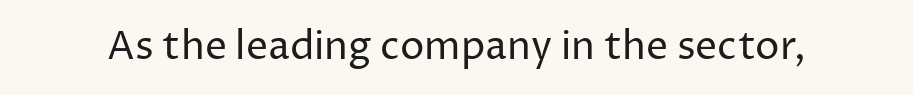
{"serif": "no", "italic": "no", "bold": "no", "weight": "regular", "width": "normal", "stroke_contrast": "low", "x_height": "medium", "monospaced": "no", "underline": "no", "letter_spacing": "normal", "letter_spacing_em": 0.0, "glyph_px": 39}
